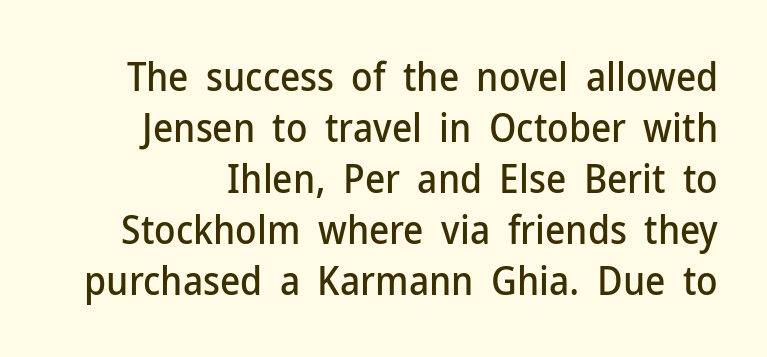
{"serif": "no", "italic": "no", "width": "normal", "stroke_contrast": "low", "x_height": "medium", "monospaced": "no", "underline": "no", "line_spacing": "normal", "line_spacing_ratio": 1.31, "letter_spacing": "normal", "letter_spacing_em": 0.0, "glyph_px": 39}
